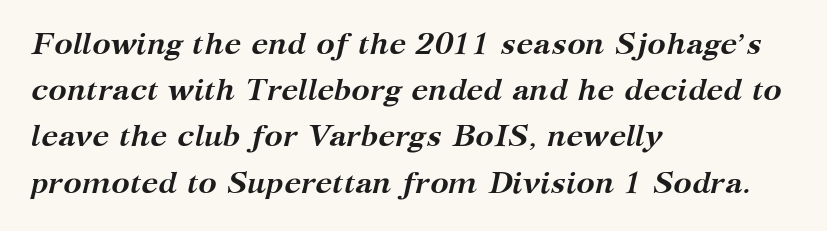
The image shows 31 px semibold serif type, italic (leaning right); set left-aligned, normal line spacing (1.49x), normal letter spacing, not underlined; medium stroke contrast and a medium x-height.
